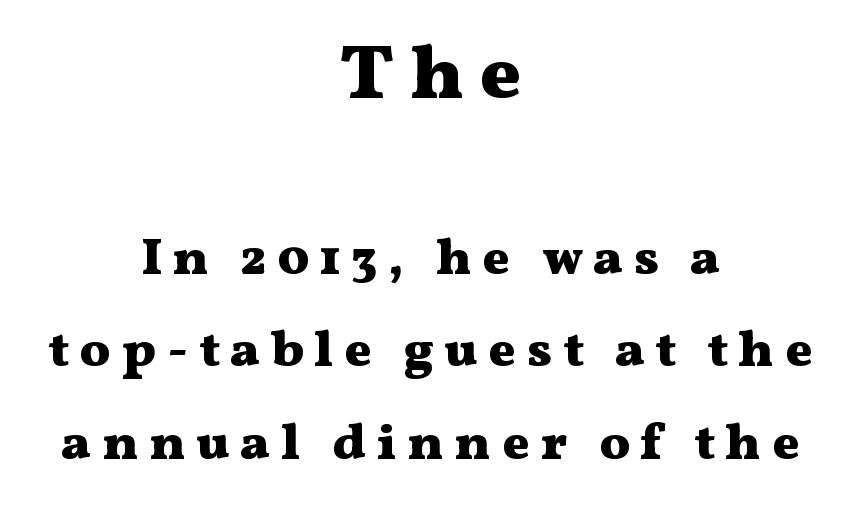
As a designer I'd log this as weight 700, bold. Unlike a clean sans, this face finishes its strokes with serifs. The designer gave the opening block more size than the closing block. The passage shown is not underscored anywhere. Notice how the passage keeps no hard edge, just a central spine. Substantial extra tracking has been applied to these lines.
